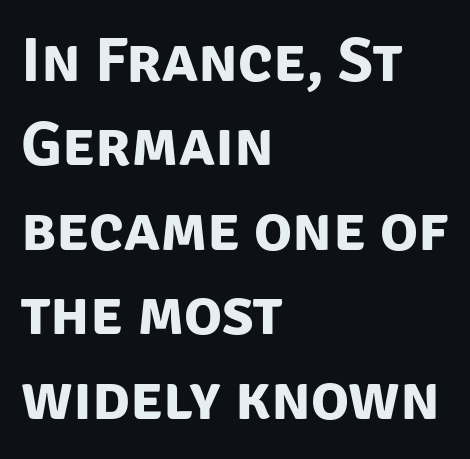
{"serif": "no", "bold": "yes", "weight": "bold", "width": "normal", "stroke_contrast": "low", "x_height": "large", "monospaced": "no", "underline": "no", "align": "left", "line_spacing": "normal", "line_spacing_ratio": 1.34, "letter_spacing": "normal", "letter_spacing_em": 0.0, "glyph_px": 63}
